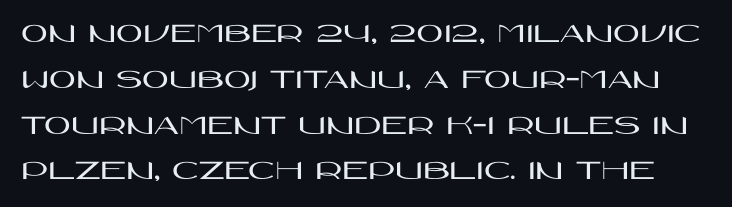
Q: Is the text italic (slanted)? A: No, it is upright.
Q: Is the typeface a serif or a sans-serif typeface? A: Sans-serif.
Q: Is the text underlined? A: No.
Q: Is the spacing between letters normal or unusually wide? A: Normal.
Q: Is the spacing between lines tight, normal or loose? A: Normal.
Q: Width (condensed, normal, or wide)? A: Wide.
Q: Stroke contrast? A: High.
Q: x-height? A: Large.
Q: Monospaced? A: No.
